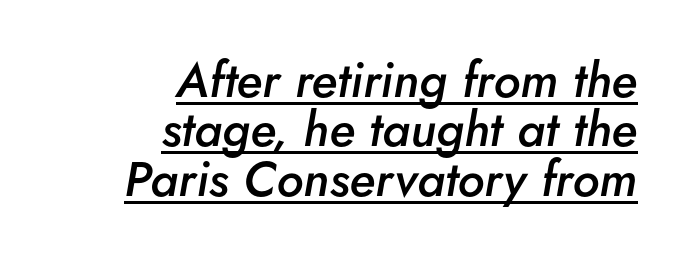
The string is rendered with underlining switched on. Yep, that's italic — everything's leaning. Observe the ordinary spacing: letters are neighbours, not strangers. Where is the straight margin? On the right. Proportional: the letters do not fall into vertical columns.
